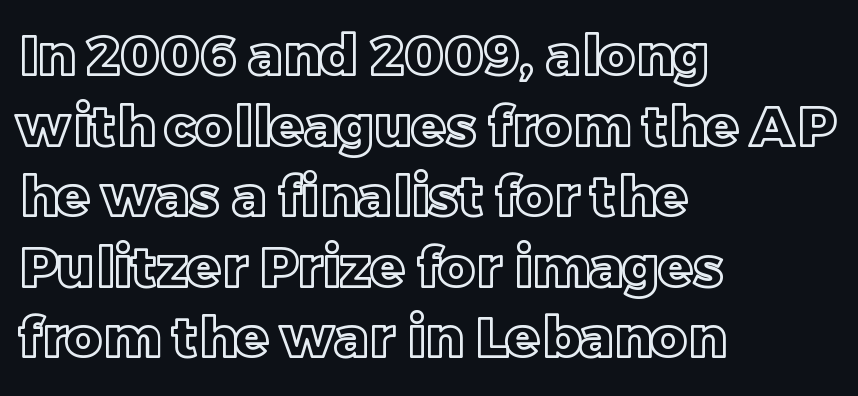
The image shows 56 px text type, upright; set left-aligned, normal line spacing (1.26x), normal letter spacing, not underlined; a large x-height.
